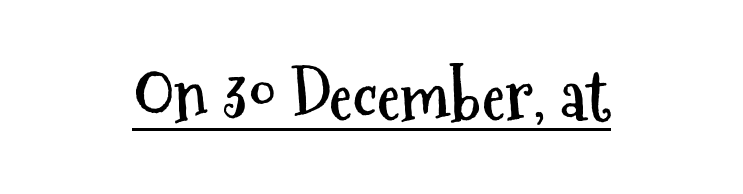
The image shows 67 px semibold, condensed sans-serif type, upright; set centered, normal letter spacing, underlined; medium stroke contrast and a medium x-height.
